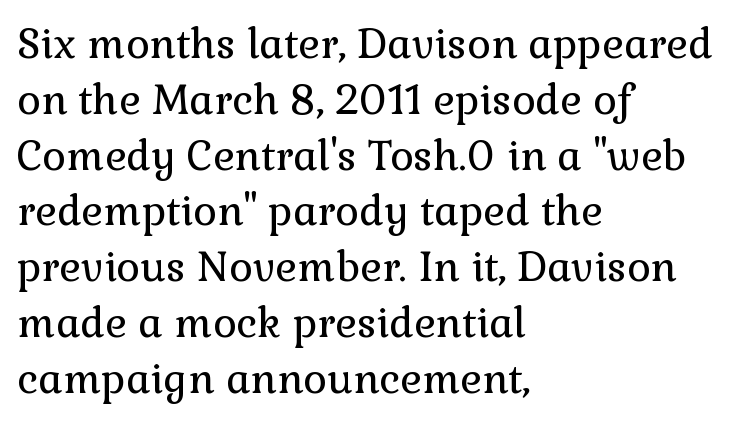
The image shows 41 px regular-weight serif type, upright; set left-aligned, normal line spacing (1.36x), normal letter spacing, not underlined; a medium x-height.
